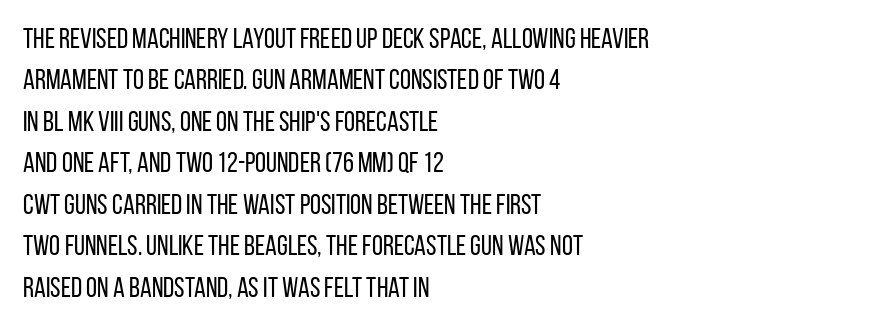
The image shows 28 px regular-weight, condensed sans-serif type, upright; set left-aligned, normal line spacing (1.48x), normal letter spacing, not underlined; low stroke contrast and a large x-height.
